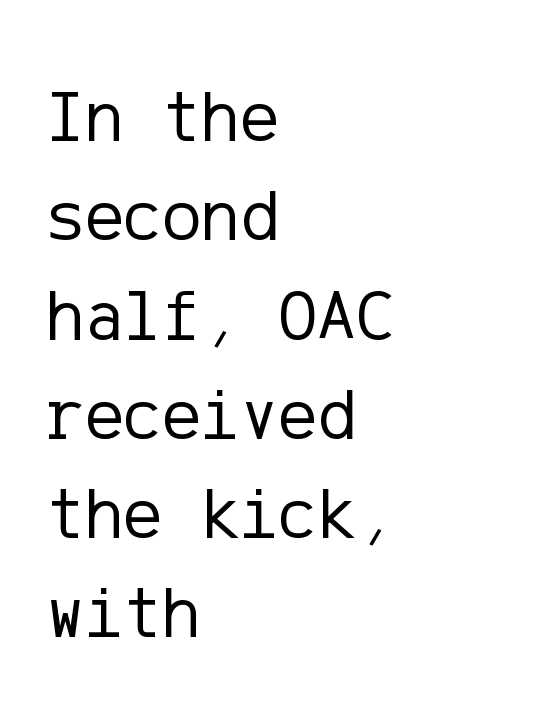
{"serif": "no", "italic": "no", "bold": "no", "weight": "regular", "width": "normal", "stroke_contrast": "low", "x_height": "medium", "underline": "no", "align": "left", "line_spacing": "normal", "line_spacing_ratio": 1.36, "letter_spacing": "normal", "letter_spacing_em": 0.0, "glyph_px": 73}
